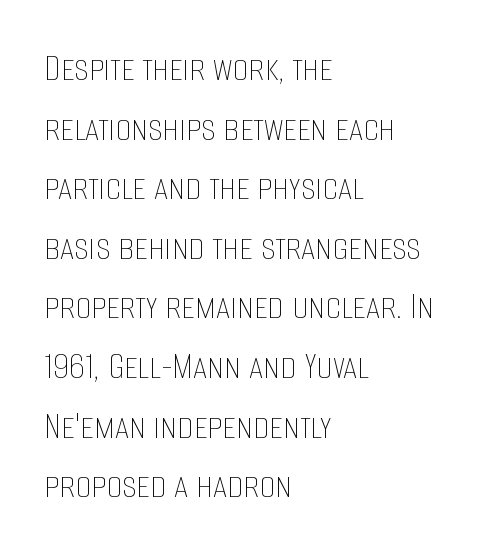
Q: Is the text bold? A: No.
Q: Is the text italic (slanted)? A: No, it is upright.
Q: Is the text underlined? A: No.
Q: How is the paragraph aligned? A: Left-aligned.
Q: Is the spacing between letters normal or unusually wide? A: Normal.
Q: Is the spacing between lines tight, normal or loose? A: Normal.
Q: Width (condensed, normal, or wide)? A: Condensed.
Q: Stroke contrast? A: Low.
Q: x-height? A: Large.
Q: Monospaced? A: No.
